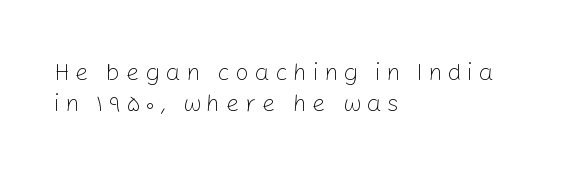
Q: Is the text bold? A: No.
Q: Is the text italic (slanted)? A: No, it is upright.
Q: Is the text underlined? A: No.
Q: How is the paragraph aligned? A: Left-aligned.
Q: Is the spacing between letters normal or unusually wide? A: Unusually wide.
Q: Is the spacing between lines tight, normal or loose? A: Normal.
